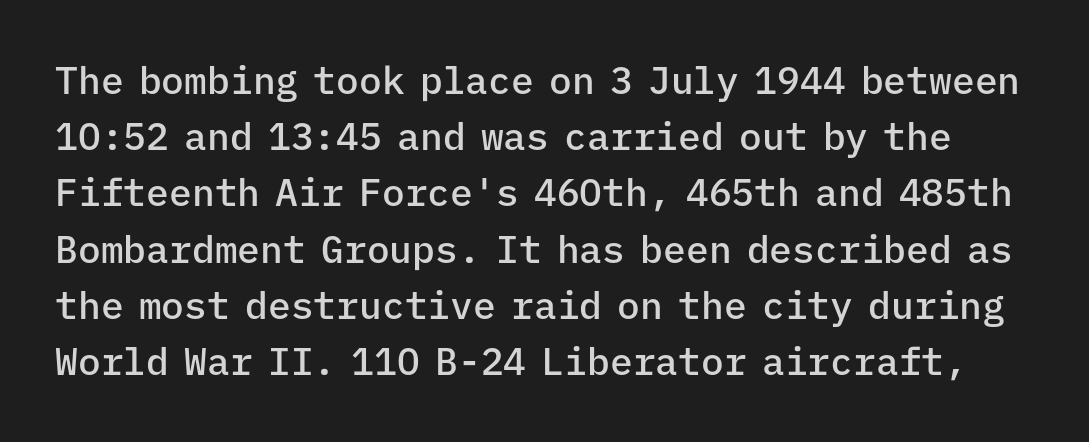
Q: Is the text bold? A: Semi-bold.
Q: Is the text italic (slanted)? A: No, it is upright.
Q: Is the typeface a serif or a sans-serif typeface? A: Sans-serif.
Q: Is the text underlined? A: No.
Q: Is the spacing between letters normal or unusually wide? A: Normal.
Q: Is the spacing between lines tight, normal or loose? A: Normal.
Q: Width (condensed, normal, or wide)? A: Normal.
Q: Stroke contrast? A: Low.
Q: x-height? A: Medium.
Q: Monospaced? A: Yes.
